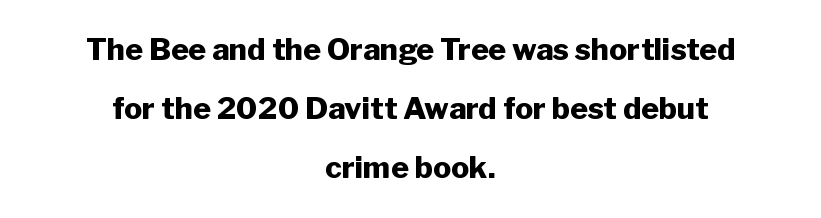
Posture: upright roman. The letterforms sit shoulder to shoulder at normal distance. Any mark beneath the type? The region is blank. The passage is arranged like a title page — every line centered.
